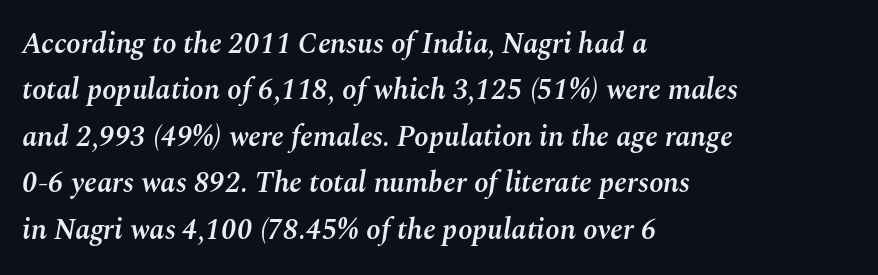
Do the characters align in a grid? No, the font is proportional. Does the lettering tilt? It does — this is italic. Compared with typical paragraphs, the rows here are spaced about the same. I'd describe the lettering as semibold — firm but not a full bold.
